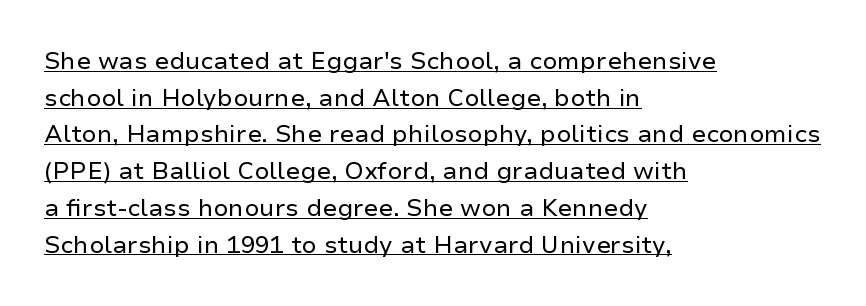
Somebody hit Ctrl+U on this one — the words are underlined. Characters remain perfectly vertical along every line. Reading down the block, your eye returns to a fixed left position each line. The letters sit at their default tracking, neither squeezed nor spread. Summary of vertical rhythm: regular, with standard interline spacing. Stroke mass is kept to a normal reading level or below.
